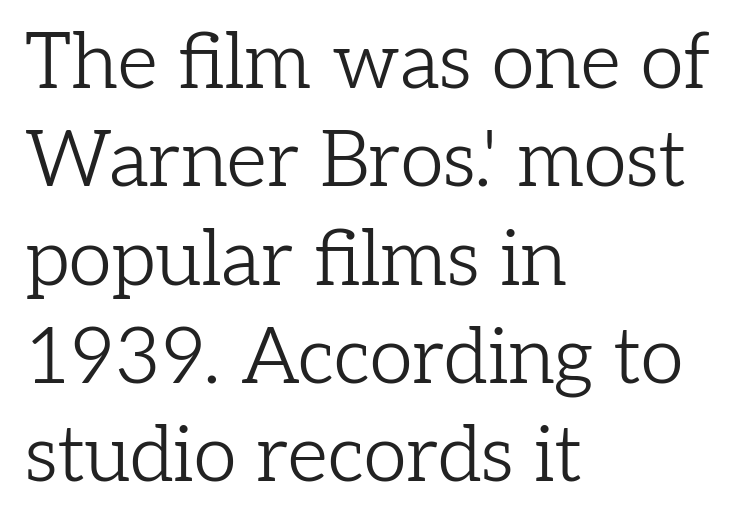
{"serif": "yes", "italic": "no", "bold": "no", "weight": "light", "width": "normal", "stroke_contrast": "low", "x_height": "medium", "monospaced": "no", "underline": "no", "align": "left", "line_spacing": "normal", "line_spacing_ratio": 1.26, "letter_spacing": "normal", "letter_spacing_em": 0.0, "glyph_px": 78}
